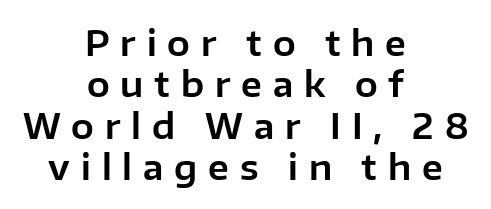
Q: Is the text italic (slanted)? A: No, it is upright.
Q: Is the typeface a serif or a sans-serif typeface? A: Sans-serif.
Q: Is the text underlined? A: No.
Q: How is the paragraph aligned? A: Centered.
Q: Is the spacing between letters normal or unusually wide? A: Unusually wide.
Q: Width (condensed, normal, or wide)? A: Normal.
Q: Stroke contrast? A: Low.
Q: x-height? A: Medium.
Q: Monospaced? A: No.
